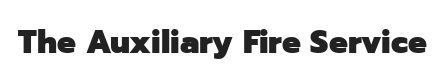
The letters advance in unequal steps, a hallmark of proportional type. Serifs: no, the terminals of the letterforms are clean. The lettering stays uniformly vertical, giving the passage a roman look. How are the letters spaced? Ordinarily, with no added tracking. Only glyphs here, with clear space below each row.
